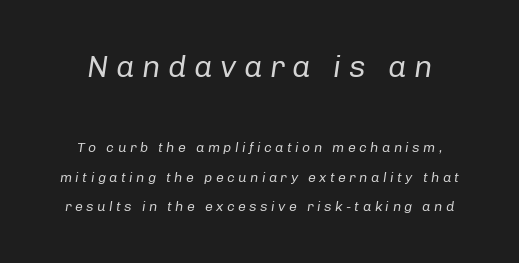
{"italic": "yes", "lean": "right", "slant_degrees": 8, "bold": "no", "weight": "regular", "width": "normal", "stroke_contrast": "low", "x_height": "medium", "monospaced": "no", "underline": "no", "line_spacing": "loose", "line_spacing_ratio": 2.13, "letter_spacing": "wide", "letter_spacing_em": 0.24, "larger_block": "first", "size_ratio": 2.21, "glyph_px": 31}
